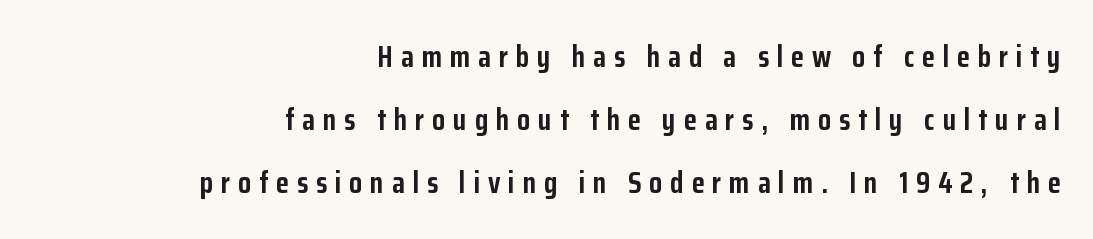
The image shows 30 px semibold, condensed sans-serif type, upright; set right-aligned, loose line spacing (2.1x), unusually wide letter spacing (+0.26 em), not underlined; low stroke contrast and a medium x-height.
